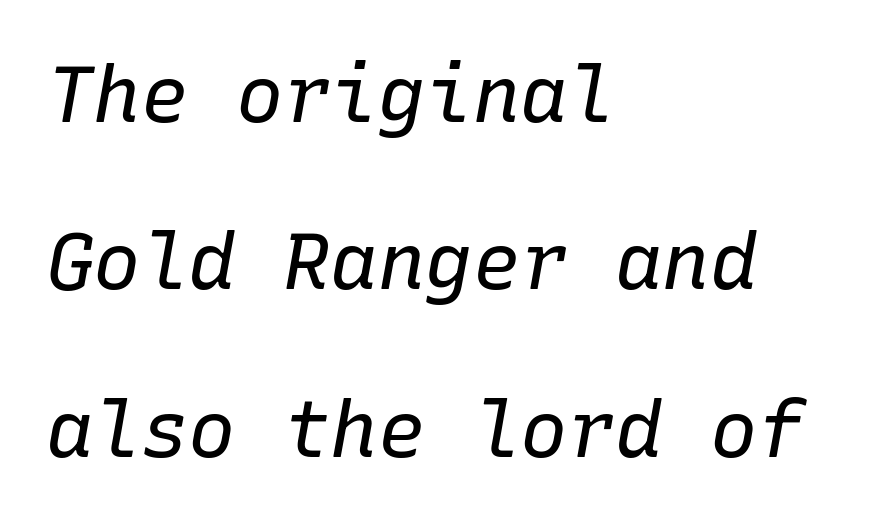
{"italic": "yes", "lean": "right", "slant_degrees": 10, "bold": "no", "weight": "regular", "width": "normal", "stroke_contrast": "low", "x_height": "medium", "monospaced": "yes", "underline": "no", "align": "left", "line_spacing": "loose", "line_spacing_ratio": 2.12, "letter_spacing": "normal", "letter_spacing_em": 0.0, "glyph_px": 79}
